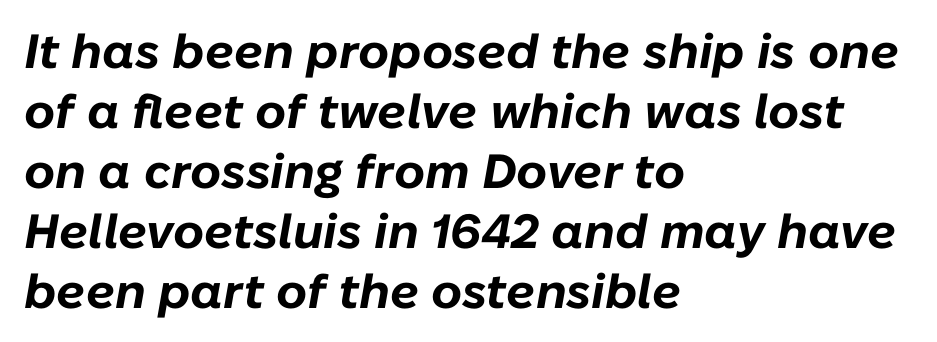
Q: Is the text bold? A: Yes.
Q: Is the text italic (slanted)? A: Yes, it leans right by about 10 degrees.
Q: Is the text underlined? A: No.
Q: How is the paragraph aligned? A: Left-aligned.
Q: Is the spacing between letters normal or unusually wide? A: Normal.
Q: Is the spacing between lines tight, normal or loose? A: Normal.
Q: Width (condensed, normal, or wide)? A: Normal.
Q: Stroke contrast? A: Low.
Q: x-height? A: Medium.
Q: Monospaced? A: No.
